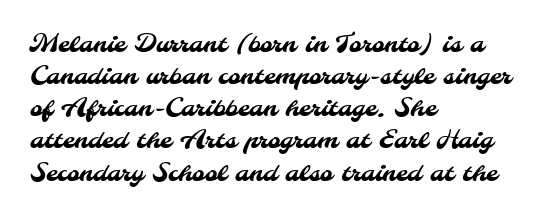
{"underline": "no", "align": "left", "line_spacing": "normal", "line_spacing_ratio": 1.34, "letter_spacing": "normal", "letter_spacing_em": 0.0, "glyph_px": 24}
